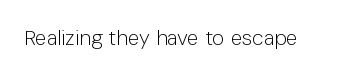
{"italic": "no", "bold": "no", "underline": "no", "letter_spacing": "normal", "letter_spacing_em": 0.0, "glyph_px": 21}
